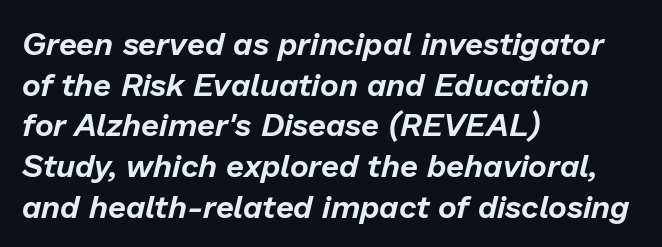
Q: Is the text italic (slanted)? A: Yes, it leans right by about 13 degrees.
Q: Is the text underlined? A: No.
Q: How is the paragraph aligned? A: Left-aligned.
Q: Is the spacing between letters normal or unusually wide? A: Normal.
Q: Is the spacing between lines tight, normal or loose? A: Normal.
Q: Width (condensed, normal, or wide)? A: Normal.
Q: Stroke contrast? A: Low.
Q: x-height? A: Medium.
Q: Monospaced? A: No.
